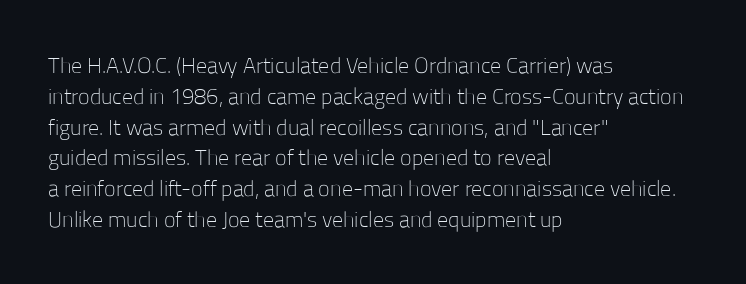
The image shows 22 px text type, upright; set left-aligned, normal line spacing (1.4x), normal letter spacing, not underlined.
